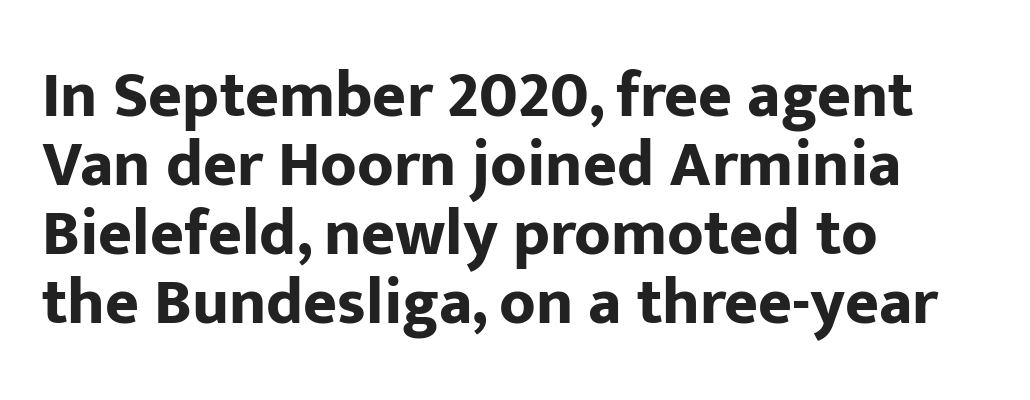
{"serif": "no", "italic": "no", "bold": "yes", "weight": "bold", "width": "normal", "stroke_contrast": "low", "x_height": "medium", "monospaced": "no", "underline": "no", "align": "left", "line_spacing": "tight", "line_spacing_ratio": 1.06, "letter_spacing": "normal", "letter_spacing_em": 0.0, "glyph_px": 65}
